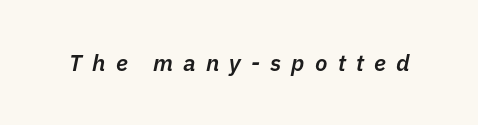
A semibold gives these letters moderate extra thickness, short of bold. Is the type slanted? Yes — the strokes lean at a clear angle. Here the glyphs are tracked loosely, breaking word shapes into spaced letters. Check the space under the baseline: it is left empty.
